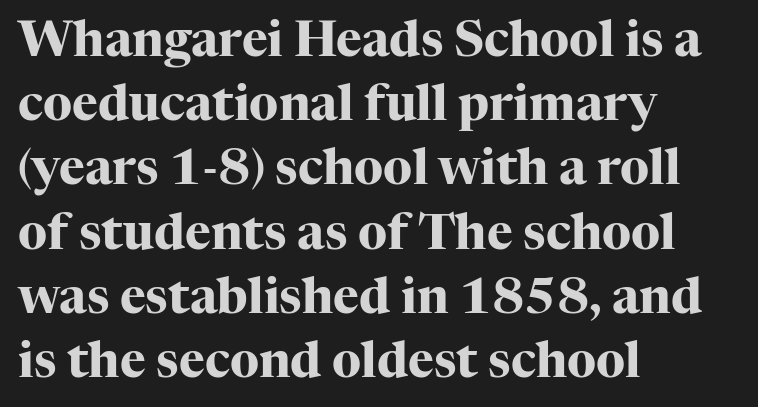
Q: Is the text bold? A: Yes.
Q: Is the text italic (slanted)? A: No, it is upright.
Q: Is the typeface a serif or a sans-serif typeface? A: Serif.
Q: Is the text underlined? A: No.
Q: How is the paragraph aligned? A: Left-aligned.
Q: Is the spacing between letters normal or unusually wide? A: Normal.
Q: Is the spacing between lines tight, normal or loose? A: Normal.
Q: Width (condensed, normal, or wide)? A: Normal.
Q: Stroke contrast? A: High.
Q: x-height? A: Medium.
Q: Monospaced? A: No.
